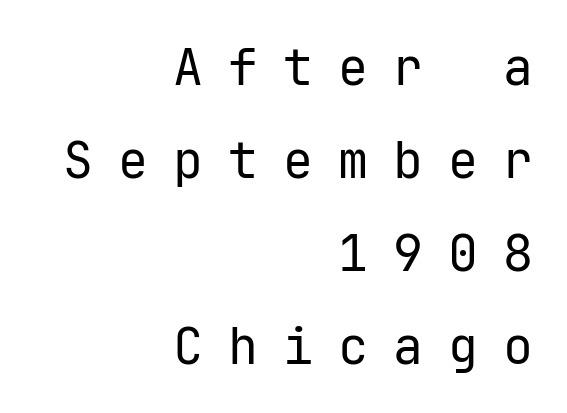
{"serif": "no", "italic": "no", "bold": "no", "weight": "regular", "width": "normal", "stroke_contrast": "low", "x_height": "medium", "monospaced": "yes", "underline": "no", "align": "right", "line_spacing_ratio": 1.86, "letter_spacing": "wide", "letter_spacing_em": 0.5, "glyph_px": 50}
